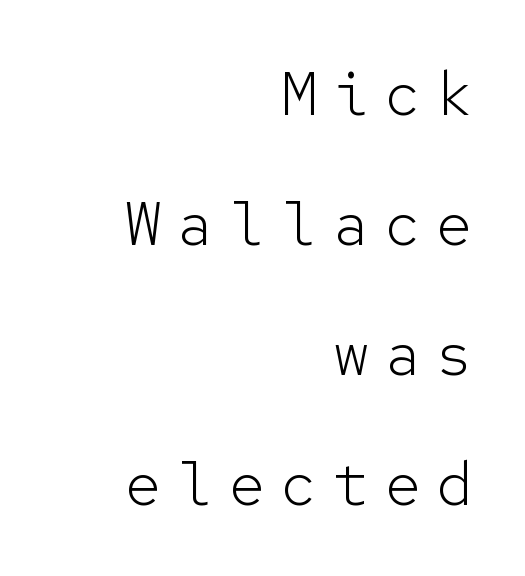
{"serif": "no", "italic": "no", "bold": "no", "weight": "light", "width": "normal", "stroke_contrast": "low", "x_height": "medium", "monospaced": "yes", "underline": "no", "align": "right", "line_spacing": "loose", "line_spacing_ratio": 2.13, "letter_spacing": "wide", "letter_spacing_em": 0.25, "glyph_px": 61}
